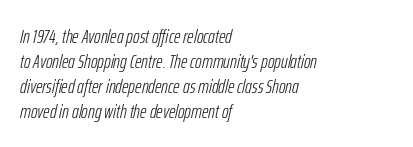
The image shows 20 px text type, italic (leaning right); set left-aligned, normal line spacing (1.25x), normal letter spacing, not underlined.
